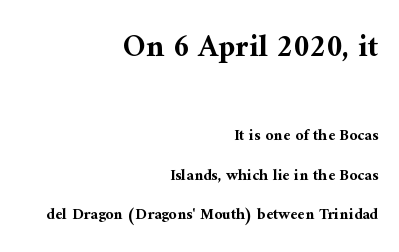
{"serif": "yes", "italic": "no", "bold": "yes", "weight": "bold", "width": "normal", "stroke_contrast": "medium", "x_height": "medium", "monospaced": "no", "underline": "no", "align": "right", "line_spacing": "loose", "line_spacing_ratio": 2.47, "letter_spacing": "normal", "letter_spacing_em": 0.0, "larger_block": "first", "size_ratio": 1.94, "glyph_px": 31}
